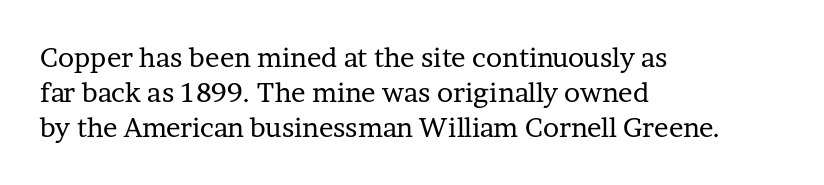
The image shows 27 px text type, upright; set left-aligned, normal line spacing (1.3x), normal letter spacing, not underlined.
